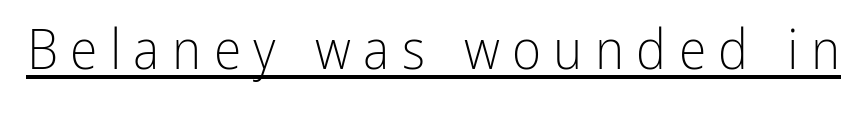
Italic: no, the glyphs are upright roman. How are the letters spaced? Widely, with obvious added tracking. Each stroke keeps to a modest, everyday thickness or less. The passage shown is typed in a proportional face where columns would drift. Beneath each row of characters lies a ruled line. The font family rendered here belongs to the sans-serif group.
